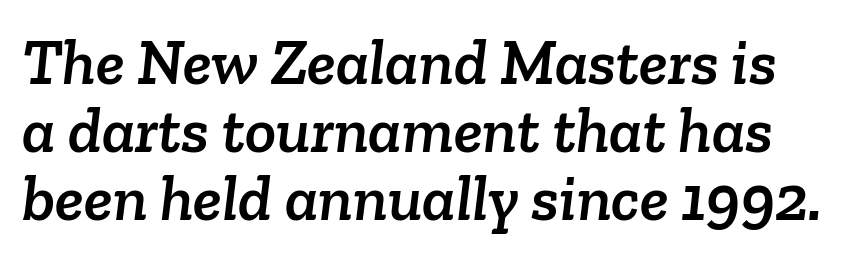
The gap between lines stays unmarked. The rendering uses natural spacing where letterforms have individual widths. The type family on display is of the serif kind. Compared with typical body copy, the letter spacing here is the same.
